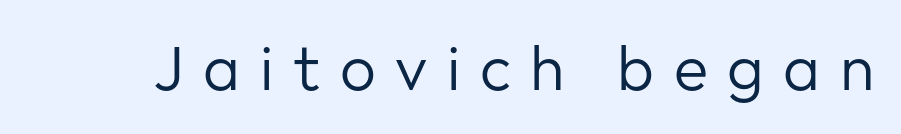
{"serif": "no", "italic": "no", "bold": "no", "weight": "regular", "width": "normal", "stroke_contrast": "low", "x_height": "medium", "monospaced": "no", "underline": "no", "letter_spacing": "wide", "letter_spacing_em": 0.31, "glyph_px": 63}
